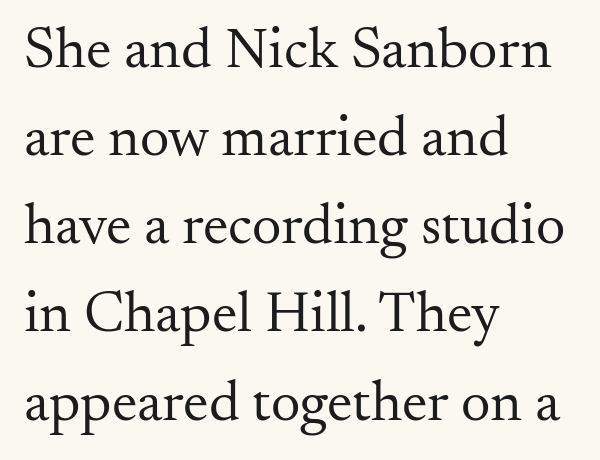
The image shows 58 px regular-weight serif type, upright; set left-aligned, normal line spacing (1.52x), normal letter spacing, not underlined; medium stroke contrast and a small x-height.
